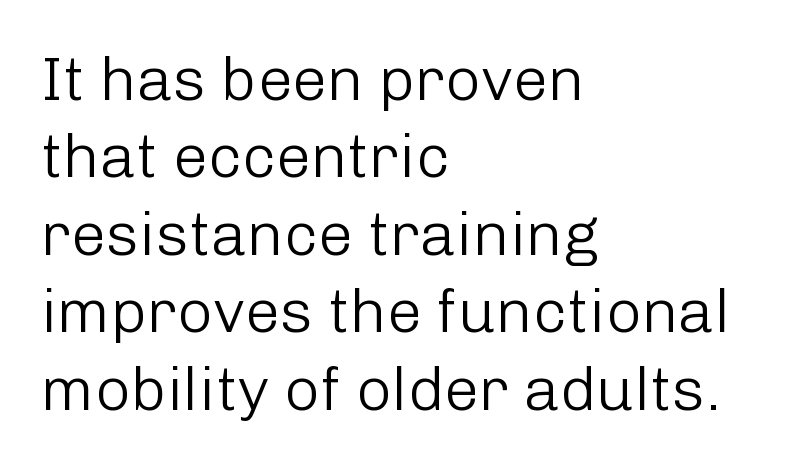
{"serif": "no", "italic": "no", "bold": "no", "weight": "light", "width": "normal", "stroke_contrast": "low", "x_height": "medium", "monospaced": "no", "underline": "no", "align": "left", "line_spacing": "normal", "line_spacing_ratio": 1.25, "letter_spacing": "normal", "letter_spacing_em": 0.0, "glyph_px": 62}
